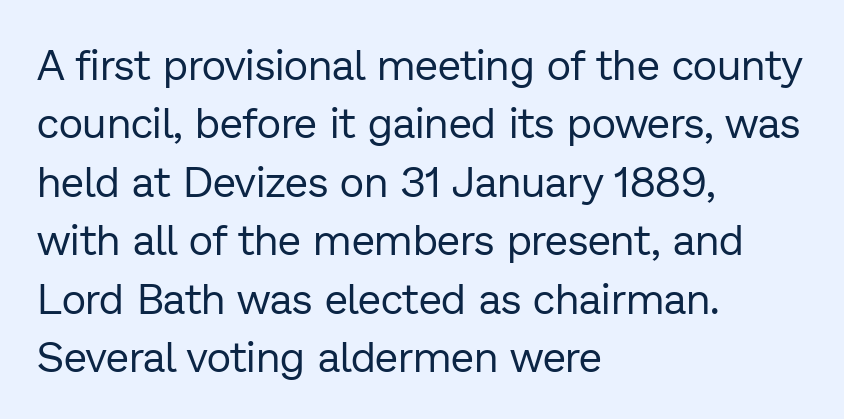
{"serif": "no", "italic": "no", "bold": "no", "weight": "regular", "width": "normal", "stroke_contrast": "low", "x_height": "medium", "monospaced": "no", "underline": "no", "align": "left", "line_spacing": "normal", "line_spacing_ratio": 1.39, "letter_spacing": "normal", "letter_spacing_em": 0.0, "glyph_px": 42}
